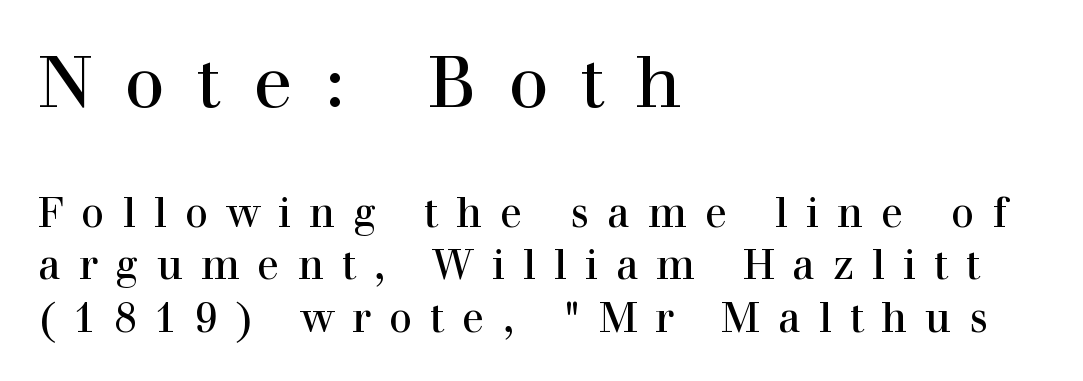
The image shows 72 px regular-weight serif type, upright; set left-aligned, normal line spacing (1.28x), unusually wide letter spacing (+0.44 em), not underlined; the first (top) block is 1.76x larger; high stroke contrast and a medium x-height.
